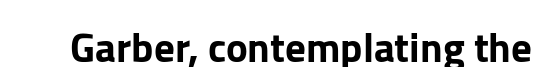
Students, note that the glyphs here touch the page at normal intervals. The gap between lines stays unmarked. The characters display no serif detailing; their extremities are plain. You could not count columns in this text — the font is proportionally spaced. Posture: straight, roman, zero tilt.
